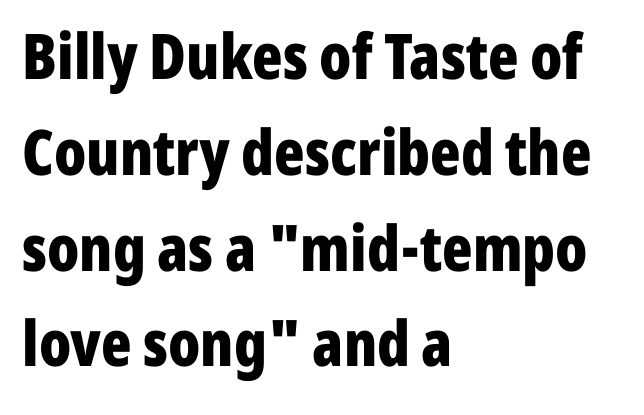
Notice how thick the strokes are: this is what a full bold looks like. The text block is weighted toward the left margin, trailing off unevenly rightward. Do the characters align in a grid? No, the font is proportional. Nope, not italic — everything's standing straight. The glyphs in this specimen are sans serif.
